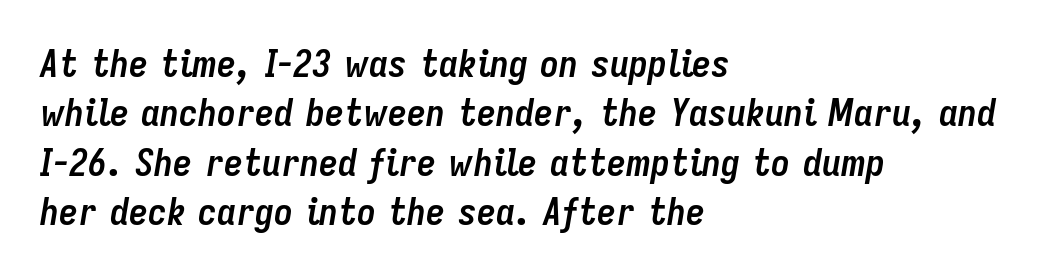
The image shows 38 px semibold, condensed type, italic (leaning right); set left-aligned, normal line spacing (1.3x), normal letter spacing, not underlined; low stroke contrast and a medium x-height.
